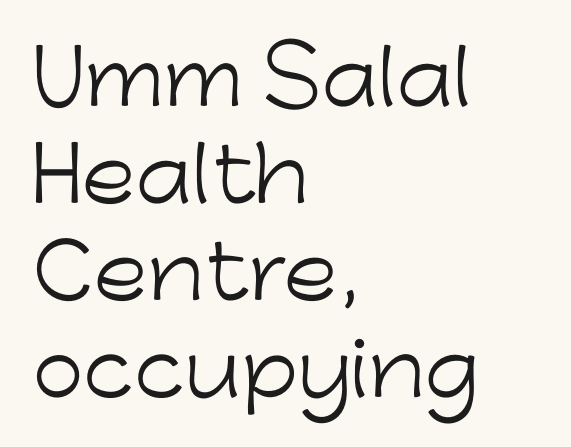
Q: Is the text bold? A: No.
Q: Is the text italic (slanted)? A: No, it is upright.
Q: Is the typeface a serif or a sans-serif typeface? A: Sans-serif.
Q: Is the text underlined? A: No.
Q: How is the paragraph aligned? A: Left-aligned.
Q: Is the spacing between letters normal or unusually wide? A: Normal.
Q: Is the spacing between lines tight, normal or loose? A: Normal.
Q: Width (condensed, normal, or wide)? A: Normal.
Q: Stroke contrast? A: Low.
Q: x-height? A: Medium.
Q: Monospaced? A: No.
